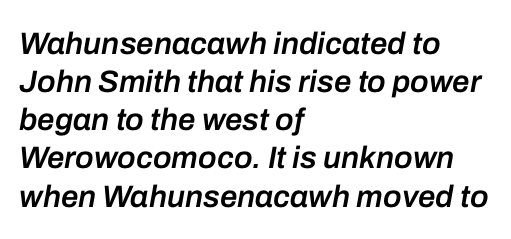
The image shows 31 px semibold type, italic (leaning right); set left-aligned, line spacing 1.23x, normal letter spacing, not underlined; low stroke contrast and a medium x-height.
